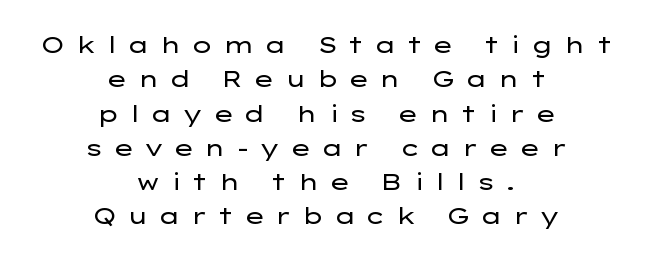
The image shows 23 px text type, upright; set centered, normal line spacing (1.49x), unusually wide letter spacing (+0.4 em), not underlined.
